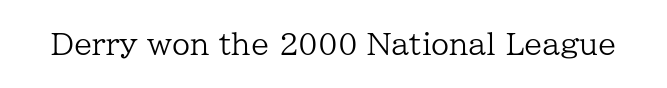
The image shows 29 px regular-weight serif type, upright; set normal letter spacing, not underlined; low stroke contrast and a medium x-height.
